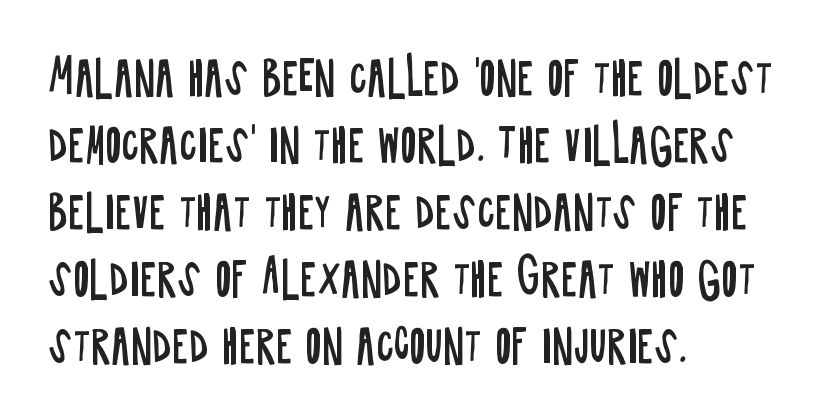
The image shows 44 px regular-weight, condensed sans-serif type, upright; set left-aligned, normal line spacing (1.52x), normal letter spacing, not underlined; low stroke contrast and a large x-height.
